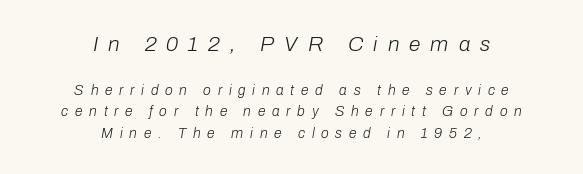
This block has exactly the height ordinary leading produces. A light-to-regular cut is what we see here. Neither beginnings nor endings align; midpoints do. The first block has been scaled up relative to the second. These lines have a slow, spaced-out rhythm from letter to letter.
